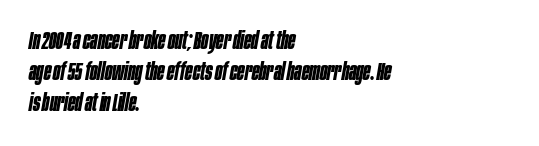
Italic: yes, the glyphs are oblique. Compared with typical body copy, the letter spacing here is the same. Only glyphs here, with clear space below each row. A full-strength bold gives these letters their thick strokes. Regarding leading, the lines here are spaced in the standard way.
